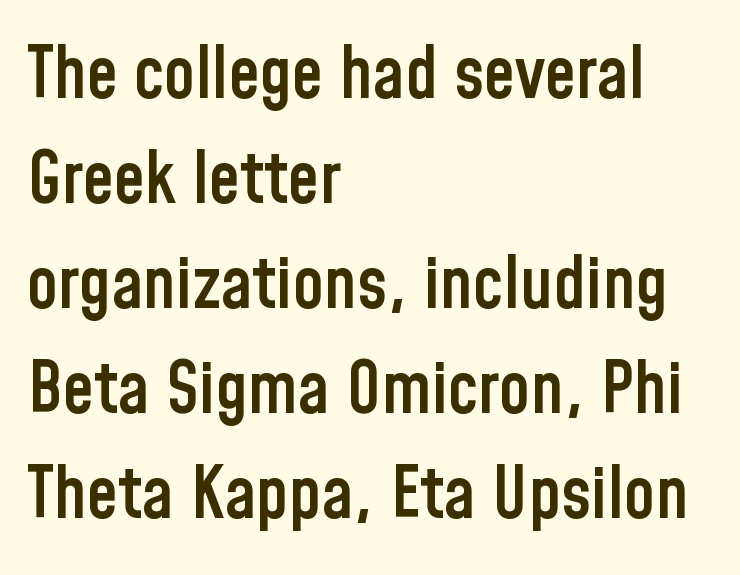
{"serif": "no", "italic": "no", "bold": "semi", "weight": "semibold", "width": "condensed", "stroke_contrast": "low", "x_height": "medium", "monospaced": "no", "underline": "no", "align": "left", "line_spacing": "normal", "line_spacing_ratio": 1.48, "letter_spacing": "normal", "letter_spacing_em": 0.0, "glyph_px": 71}
